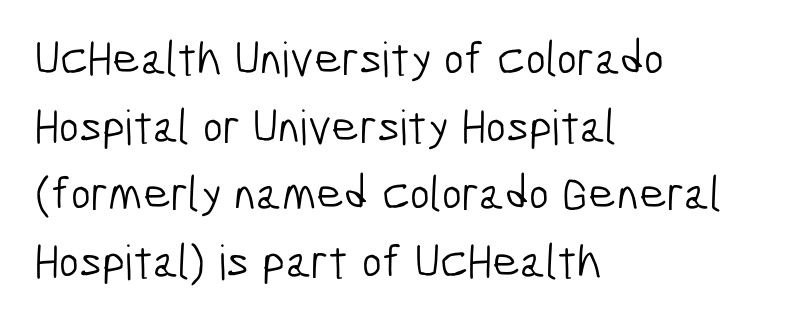
The image shows 48 px light, condensed sans-serif type; set left-aligned, normal line spacing (1.41x), normal letter spacing, not underlined; low stroke contrast and a medium x-height.
